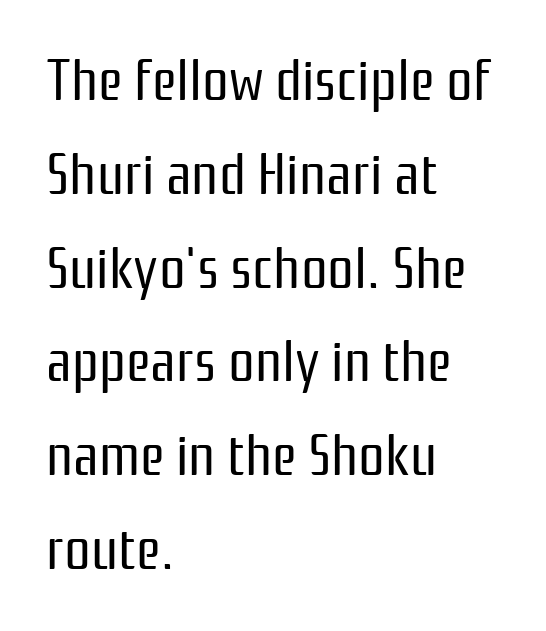
{"serif": "no", "italic": "no", "bold": "no", "weight": "regular", "width": "condensed", "stroke_contrast": "low", "x_height": "medium", "monospaced": "no", "underline": "no", "align": "left", "line_spacing": "normal", "line_spacing_ratio": 1.59, "letter_spacing": "normal", "letter_spacing_em": 0.0, "glyph_px": 59}
